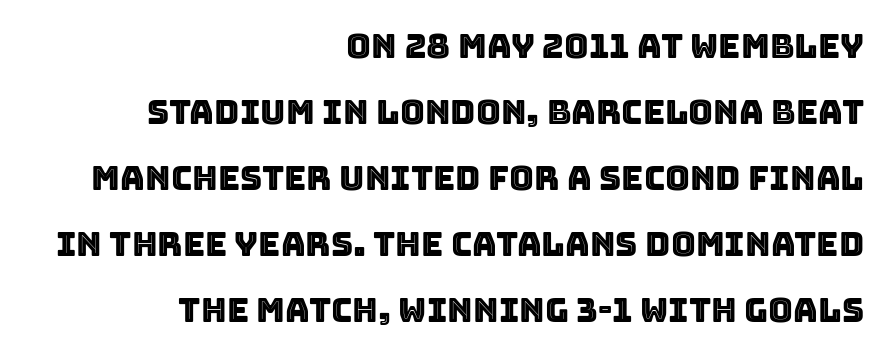
The image shows 34 px text type, upright; set right-aligned, loose line spacing (1.94x), normal letter spacing, not underlined; a large x-height.
